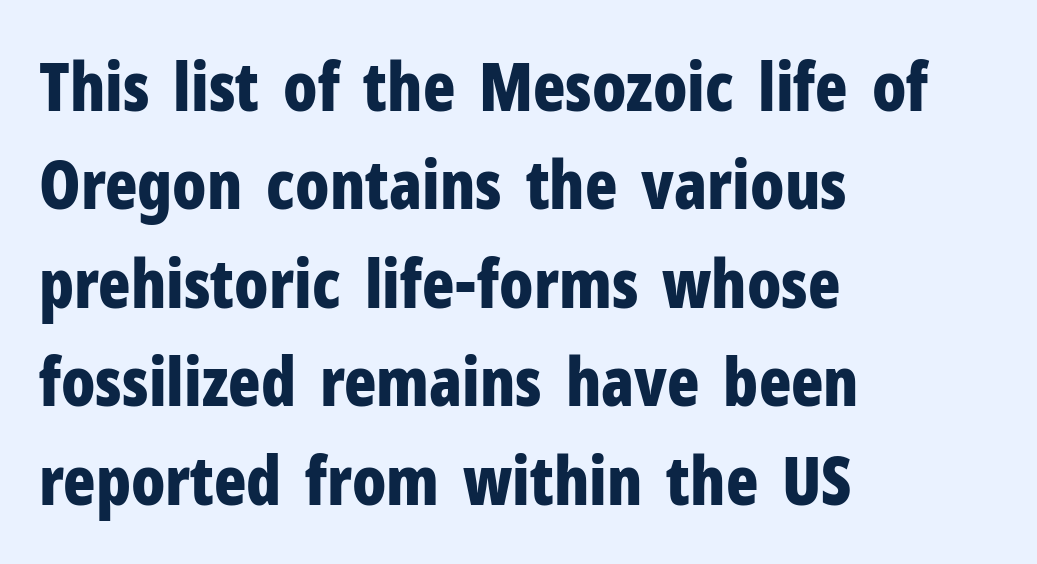
{"serif": "no", "italic": "no", "bold": "yes", "weight": "bold", "width": "condensed", "stroke_contrast": "low", "x_height": "medium", "monospaced": "no", "underline": "no", "align": "left", "line_spacing": "normal", "line_spacing_ratio": 1.47, "letter_spacing": "normal", "letter_spacing_em": 0.0, "glyph_px": 67}
